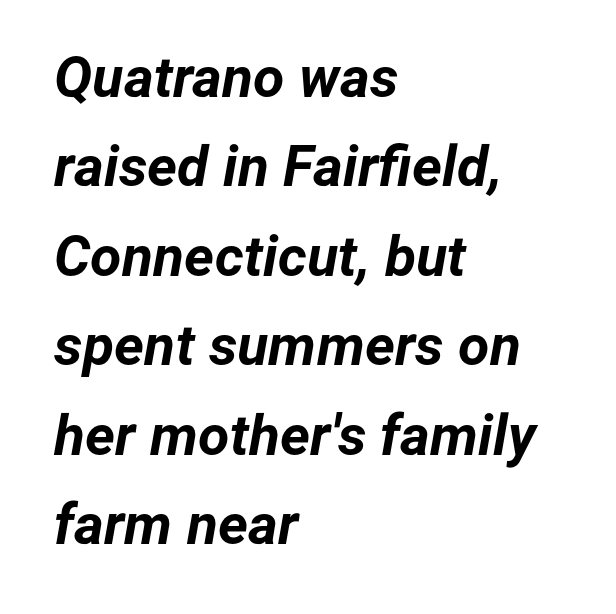
The image shows 57 px bold type, italic (leaning right); set left-aligned, normal line spacing (1.57x), normal letter spacing, not underlined; low stroke contrast and a medium x-height.
